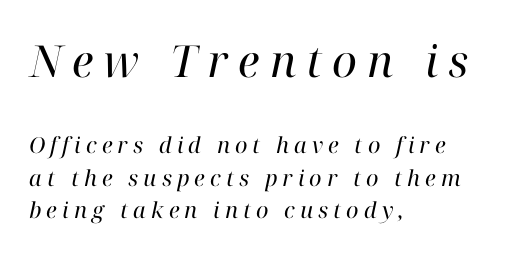
{"serif": "yes", "italic": "yes", "lean": "right", "slant_degrees": 12, "bold": "no", "weight": "regular", "width": "normal", "stroke_contrast": "high", "x_height": "medium", "monospaced": "no", "underline": "no", "align": "left", "line_spacing": "normal", "line_spacing_ratio": 1.48, "letter_spacing": "wide", "letter_spacing_em": 0.23, "larger_block": "first", "size_ratio": 2.0, "glyph_px": 44}
